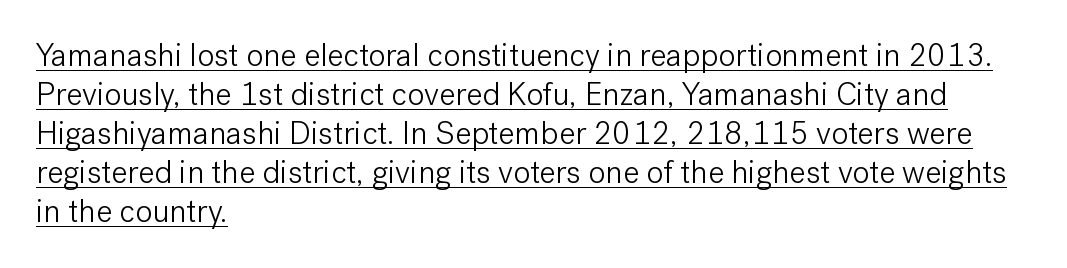
No letter is thick-stroked: the sample isn't bold. The type sits square on the baseline with zero lean. These lines stack with their left ends in a neat column. The string is rendered with underlining switched on. Typographically, this falls in the sans-serif category. The rendering uses natural spacing where letterforms have individual widths.
